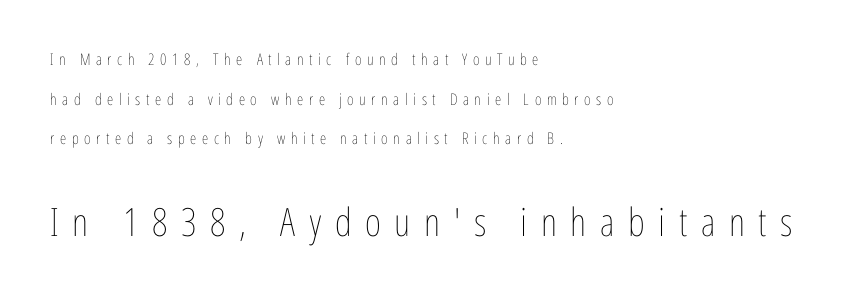
Q: Is the text bold? A: No.
Q: Is the text italic (slanted)? A: No, it is upright.
Q: Is the text underlined? A: No.
Q: How is the paragraph aligned? A: Left-aligned.
Q: Is the spacing between letters normal or unusually wide? A: Unusually wide.
Q: Is the spacing between lines tight, normal or loose? A: Loose.
Q: Which block of text is set in a larger size, the first (top) or the second (bottom)? A: The second (bottom) one.
Q: Width (condensed, normal, or wide)? A: Condensed.
Q: Stroke contrast? A: Low.
Q: x-height? A: Medium.
Q: Monospaced? A: No.
